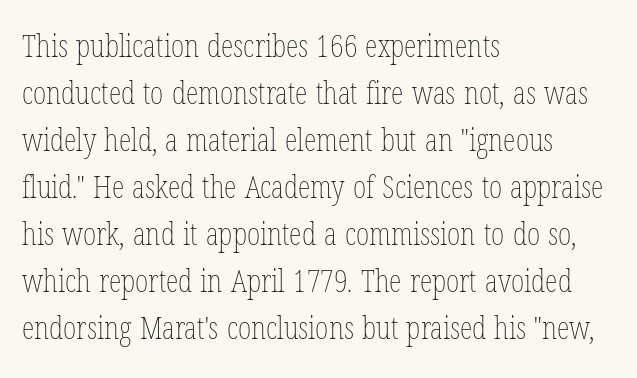
You could not count columns in this text — the font is proportionally spaced. Descender tails drop into unmarked territory. Is this a heavy cut? Hardly; it is regular or lighter. The face used here is rendered with its standard letterfit. Unlike italic type, these characters show no tilt at all.
